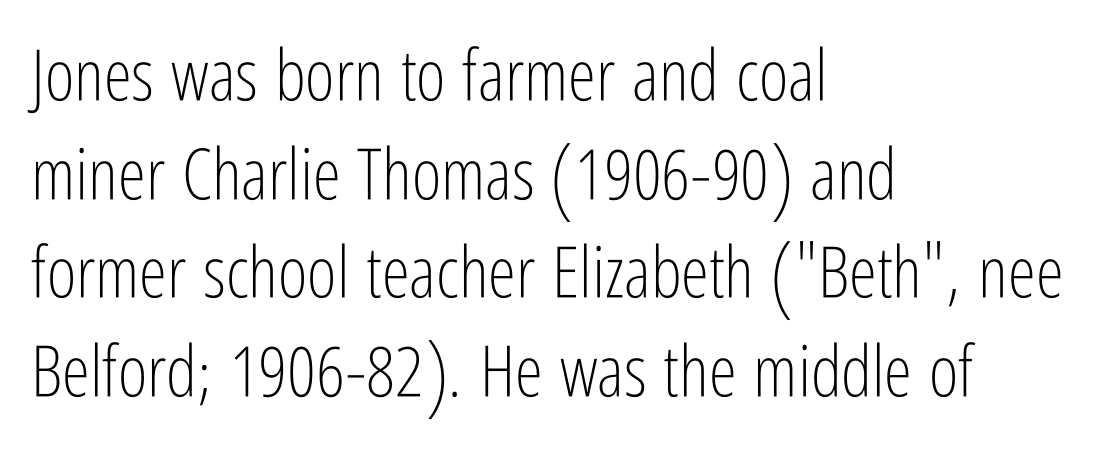
Posture: straight, roman, zero tilt. Heaviness? Minimal to ordinary, like unemphasized prose. How are the letters spaced? Ordinarily, with no added tracking. Here the designer chose a conventional face with non-uniform glyph widths. Descenders hang freely into open space. This sample uses a sans-serif face.
